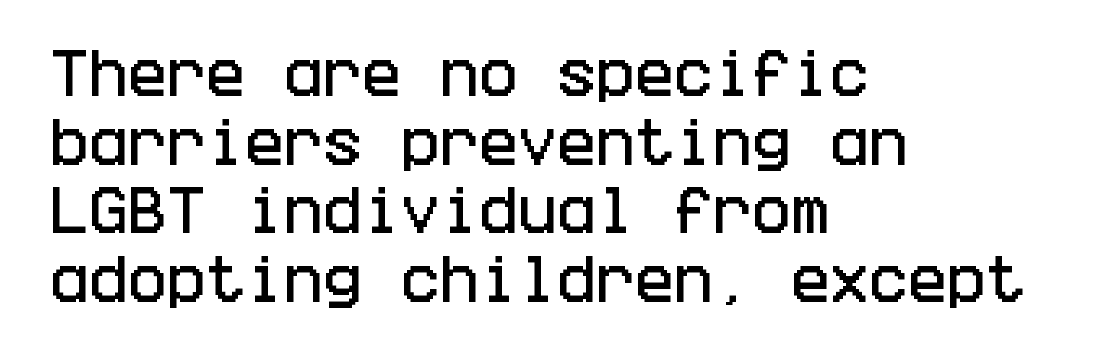
How are the letters spaced? Ordinarily, with no added tracking. The space beneath each line is pristine and unruled. Quick note: not italic, upright. Visually the block forms a straight wall on the left and a jagged coastline on the right. Reading down the column, the eye jumps a familiar distance to each next line. Nope, no serifs anywhere on these letters.
